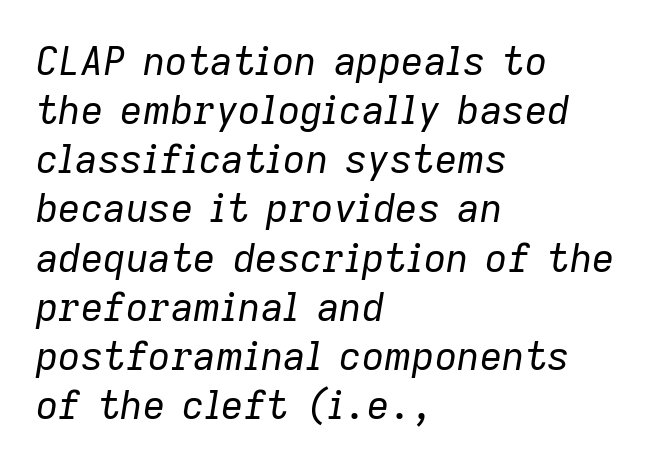
Horizontally, the lines are justified to the leading edge only. Note the varied advance widths — an 'i' is clearly narrower than an 'm'. Observe the ordinary spacing: letters are neighbours, not strangers. The glyphs look as if they've been sheared to an angle.
